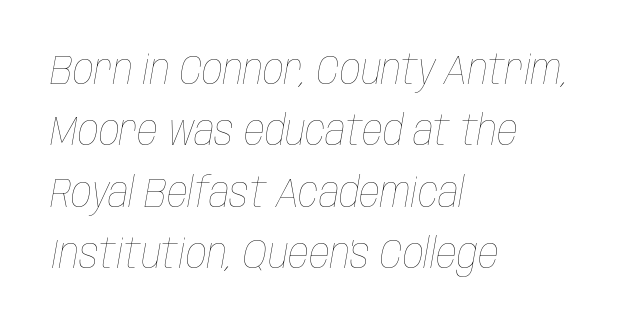
Character widths vary here, with narrow letters taking less room than wide ones. How are the letters spaced? Ordinarily, with no added tracking. Slanted lettering throughout. Quick note: underline off. The leading is moderate, giving the passage an even texture.
